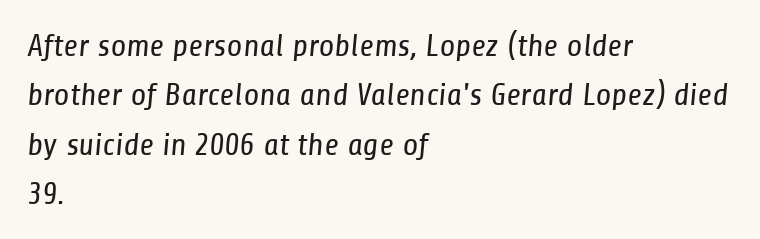
{"serif": "no", "bold": "no", "weight": "regular", "width": "condensed", "stroke_contrast": "low", "x_height": "medium", "monospaced": "no", "underline": "no", "align": "left", "line_spacing": "normal", "line_spacing_ratio": 1.54, "letter_spacing": "normal", "letter_spacing_em": 0.0, "glyph_px": 32}
